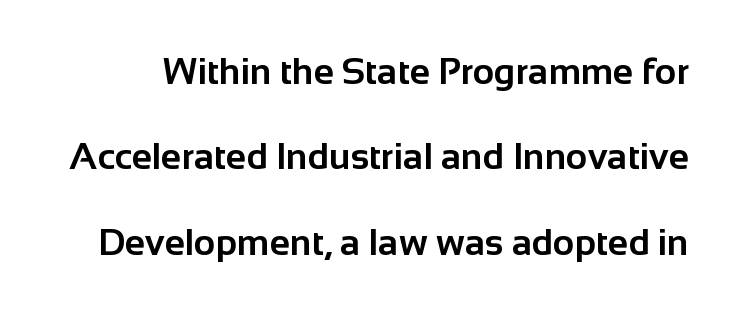
{"serif": "no", "italic": "no", "bold": "yes", "weight": "bold", "width": "normal", "stroke_contrast": "low", "x_height": "medium", "monospaced": "no", "underline": "no", "line_spacing": "loose", "line_spacing_ratio": 2.31, "letter_spacing": "normal", "letter_spacing_em": 0.0, "glyph_px": 37}
